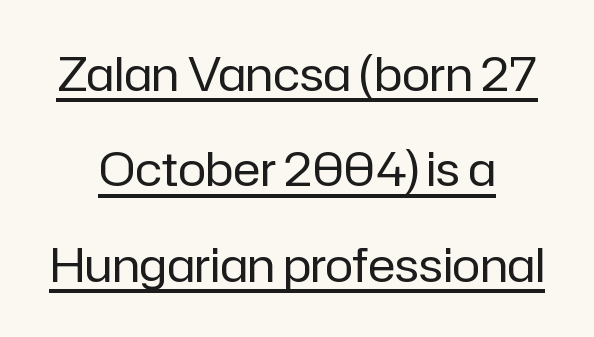
Q: Is the text bold? A: No.
Q: Is the text italic (slanted)? A: No, it is upright.
Q: Is the typeface a serif or a sans-serif typeface? A: Sans-serif.
Q: Is the text underlined? A: Yes.
Q: How is the paragraph aligned? A: Centered.
Q: Is the spacing between letters normal or unusually wide? A: Normal.
Q: Is the spacing between lines tight, normal or loose? A: Loose.
Q: Width (condensed, normal, or wide)? A: Normal.
Q: Stroke contrast? A: Low.
Q: x-height? A: Medium.
Q: Monospaced? A: No.
